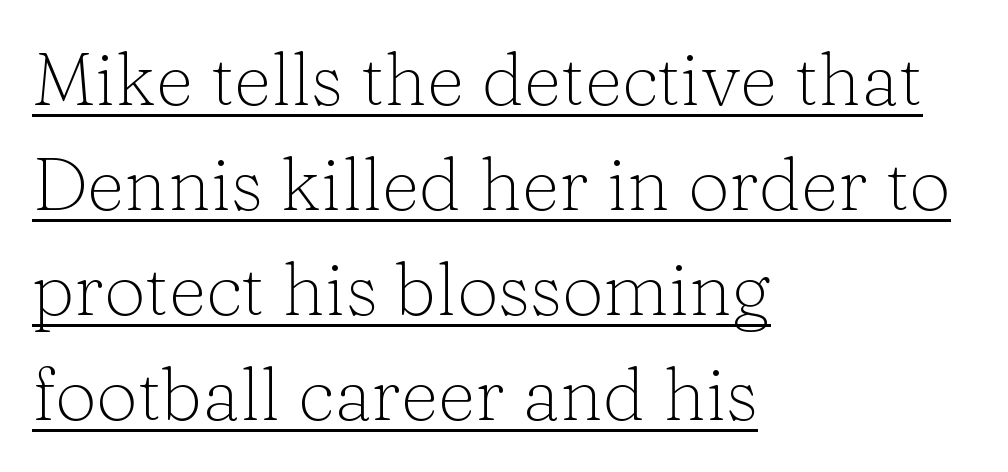
Q: Is the text bold? A: No.
Q: Is the text italic (slanted)? A: No, it is upright.
Q: Is the typeface a serif or a sans-serif typeface? A: Serif.
Q: Is the text underlined? A: Yes.
Q: How is the paragraph aligned? A: Left-aligned.
Q: Is the spacing between letters normal or unusually wide? A: Normal.
Q: Is the spacing between lines tight, normal or loose? A: Normal.
Q: Width (condensed, normal, or wide)? A: Normal.
Q: Stroke contrast? A: Low.
Q: x-height? A: Medium.
Q: Monospaced? A: No.
